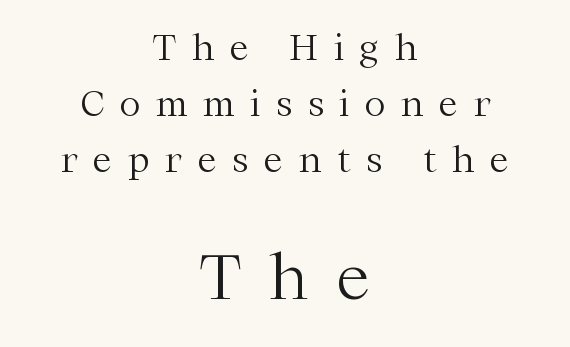
Q: Is the text bold? A: No.
Q: Is the text italic (slanted)? A: No, it is upright.
Q: Is the typeface a serif or a sans-serif typeface? A: Serif.
Q: Is the text underlined? A: No.
Q: How is the paragraph aligned? A: Centered.
Q: Is the spacing between letters normal or unusually wide? A: Unusually wide.
Q: Is the spacing between lines tight, normal or loose? A: Normal.
Q: Which block of text is set in a larger size, the first (top) or the second (bottom)? A: The second (bottom) one.
Q: Width (condensed, normal, or wide)? A: Normal.
Q: Stroke contrast? A: Medium.
Q: x-height? A: Medium.
Q: Monospaced? A: No.
